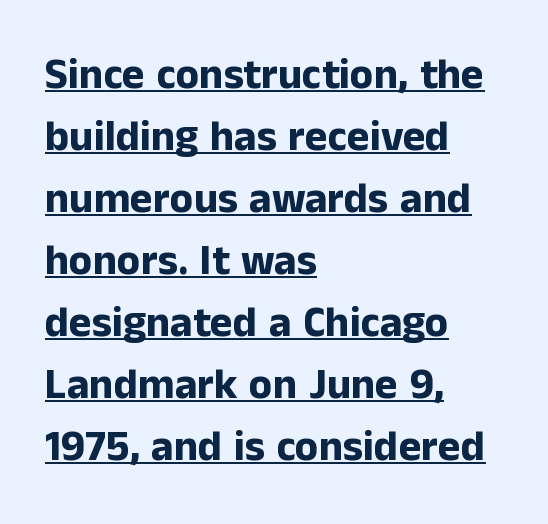
The image shows 43 px bold sans-serif type, upright; set left-aligned, normal line spacing (1.44x), normal letter spacing, underlined; low stroke contrast and a medium x-height.
